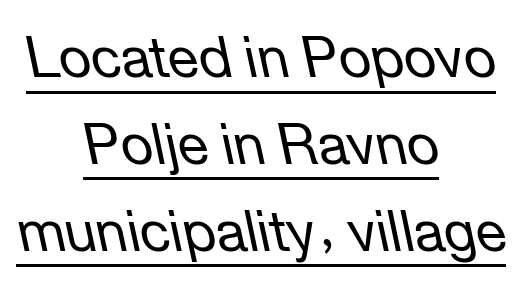
{"italic": "yes", "lean": "left", "slant_degrees": 12, "bold": "no", "weight": "regular", "width": "normal", "stroke_contrast": "low", "x_height": "medium", "monospaced": "no", "underline": "yes", "align": "center", "line_spacing": "normal", "line_spacing_ratio": 1.55, "letter_spacing": "normal", "letter_spacing_em": 0.0, "glyph_px": 56}
